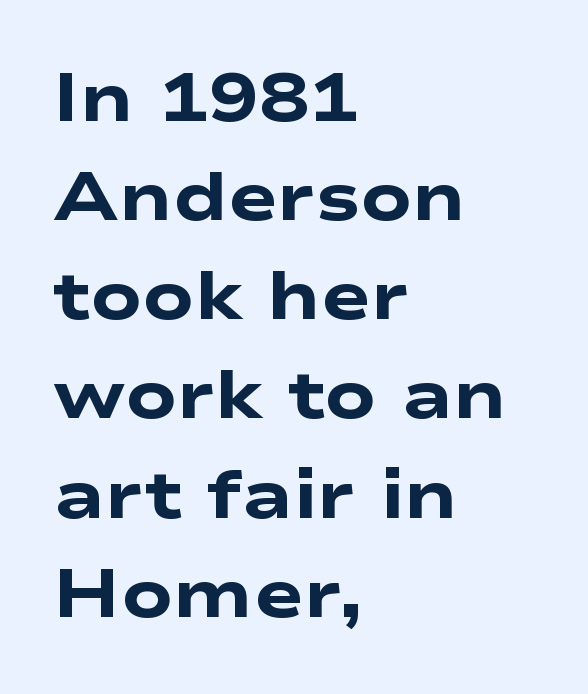
The image shows 67 px heavy, wide sans-serif type; set left-aligned, normal line spacing (1.48x), normal letter spacing, not underlined; low stroke contrast and a medium x-height.
